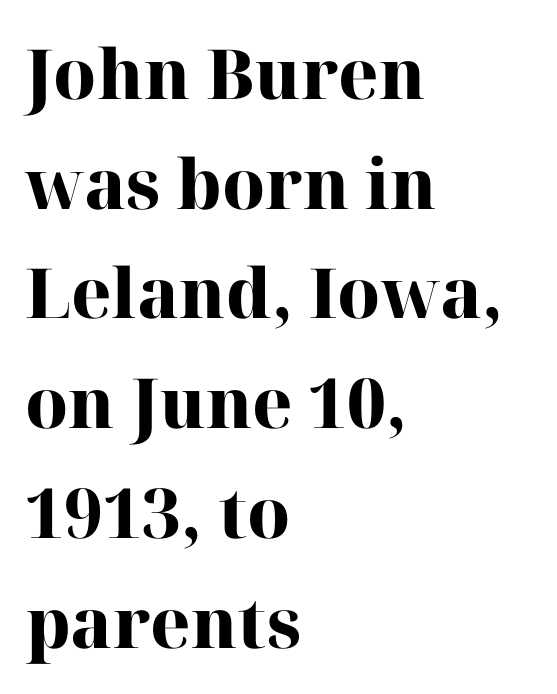
The image shows 69 px heavy serif type, upright; set left-aligned, normal line spacing (1.59x), normal letter spacing, not underlined; high stroke contrast and a medium x-height.
